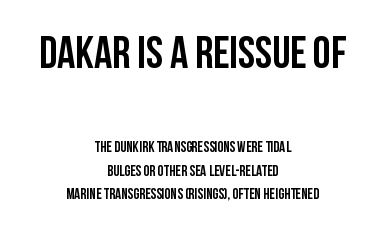
Line spacing here is normal. Notice how the stems are strictly vertical — no italics here. Which of the two is more prominent by size? The first, at the top. A typesetter would call this zero additional tracking. The letters advance in unequal steps, a hallmark of proportional type. The glyphs have the mass of a bold cut.
